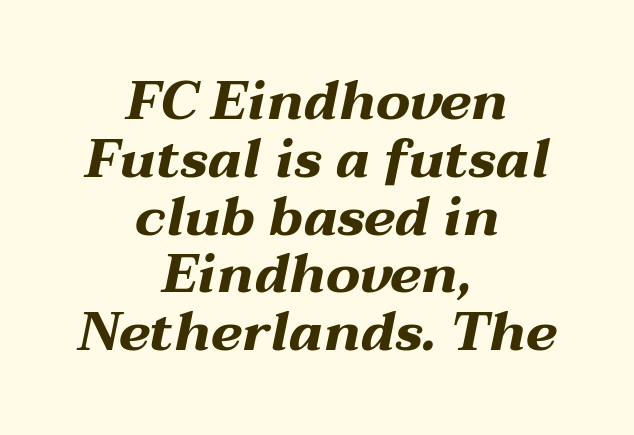
The image shows 54 px bold, wide type, italic (leaning right); set centered, tight line spacing (1.07x), normal letter spacing, not underlined; medium stroke contrast and a medium x-height.
